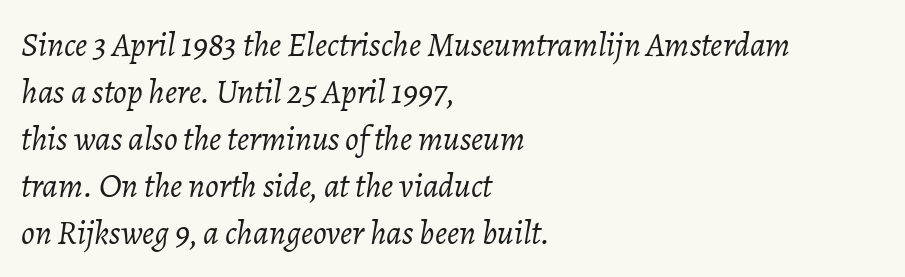
The image shows 34 px light type, italic (leaning right); set left-aligned, normal line spacing (1.38x), normal letter spacing, not underlined; low stroke contrast and a medium x-height.
